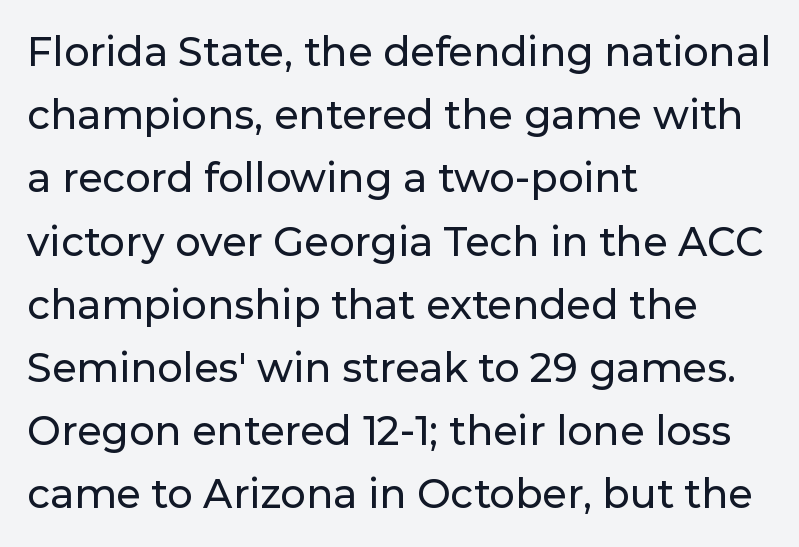
Vertically, the passage feels balanced, rows spaced as you'd expect. Ordinary non-slanted type is in use. Nobody drew a line under any word here. The rendering keeps characters at their native spacing. Line beginnings align vertically; line endings do not.
